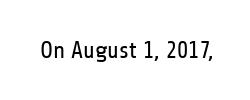
{"italic": "no", "bold": "no", "underline": "no", "letter_spacing": "normal", "letter_spacing_em": 0.0, "glyph_px": 24}
